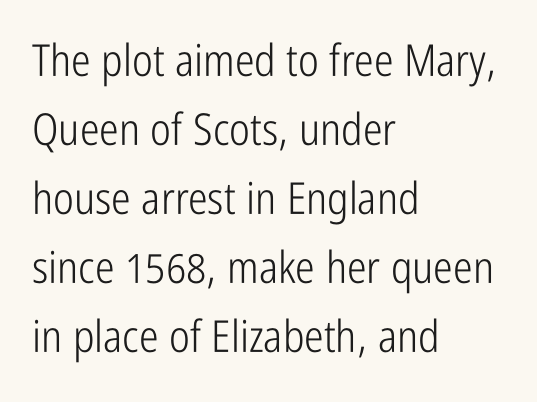
{"serif": "no", "italic": "no", "bold": "no", "weight": "light", "width": "condensed", "stroke_contrast": "low", "x_height": "medium", "monospaced": "no", "underline": "no", "align": "left", "line_spacing": "normal", "line_spacing_ratio": 1.57, "letter_spacing": "normal", "letter_spacing_em": 0.0, "glyph_px": 44}
